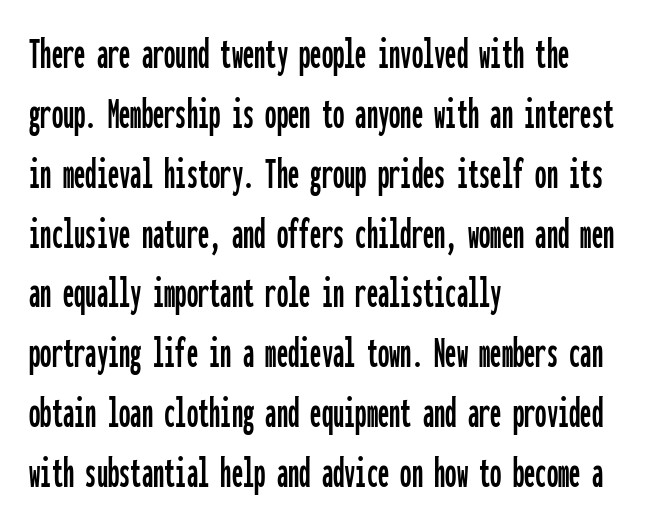
Q: Is the text italic (slanted)? A: No, it is upright.
Q: Is the typeface a serif or a sans-serif typeface? A: Sans-serif.
Q: Is the text underlined? A: No.
Q: How is the paragraph aligned? A: Left-aligned.
Q: Is the spacing between letters normal or unusually wide? A: Normal.
Q: Is the spacing between lines tight, normal or loose? A: Normal.
Q: Width (condensed, normal, or wide)? A: Condensed.
Q: Stroke contrast? A: Low.
Q: x-height? A: Medium.
Q: Monospaced? A: Yes.
